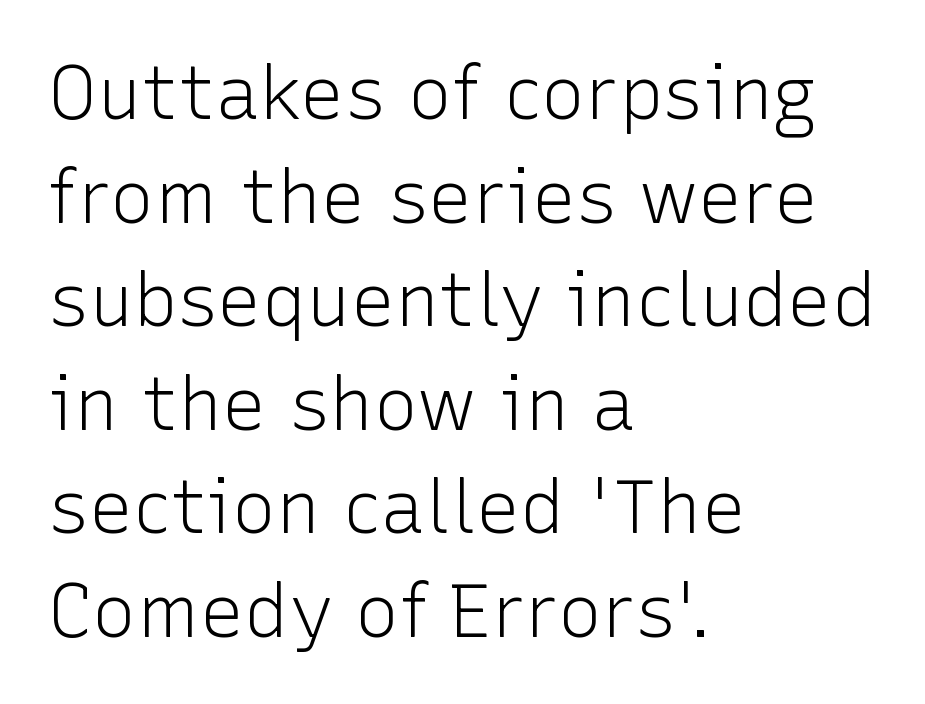
The image shows 74 px light sans-serif type, upright; set left-aligned, normal line spacing (1.4x), normal letter spacing, not underlined; low stroke contrast and a medium x-height.
